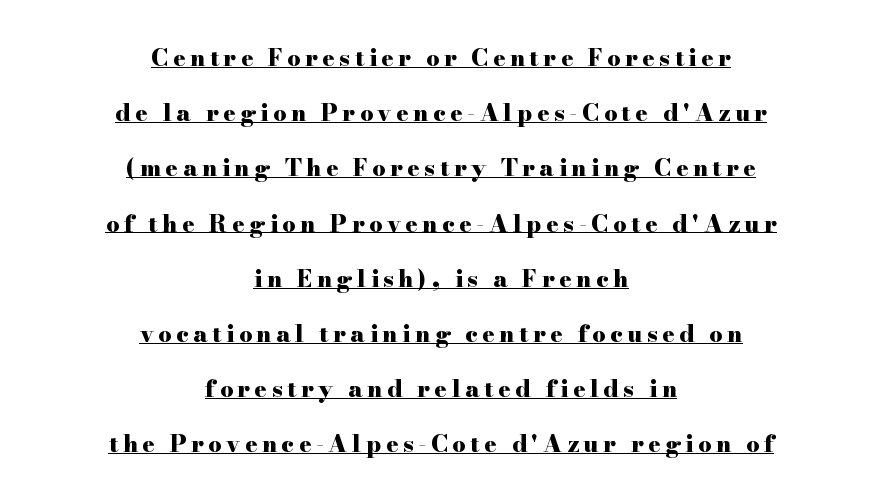
This is underlined copy, the kind a proofreader might mark for attention. Caption: bold face, heavy strokes. Nope, not italic — everything's standing straight. Someone cranked the tracking dial way up on this one.
